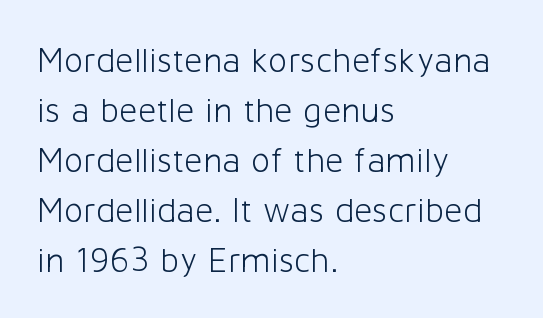
The image shows 36 px light sans-serif type, upright; set left-aligned, normal line spacing (1.39x), normal letter spacing, not underlined; low stroke contrast and a medium x-height.
